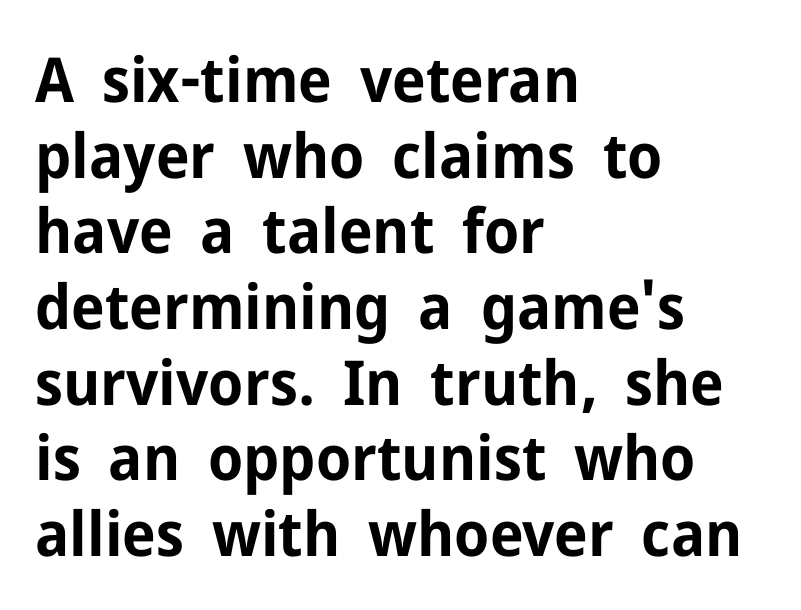
{"serif": "no", "italic": "no", "bold": "yes", "weight": "bold", "width": "normal", "stroke_contrast": "low", "x_height": "medium", "monospaced": "no", "underline": "no", "align": "left", "line_spacing_ratio": 1.22, "letter_spacing": "normal", "letter_spacing_em": 0.0, "glyph_px": 62}
